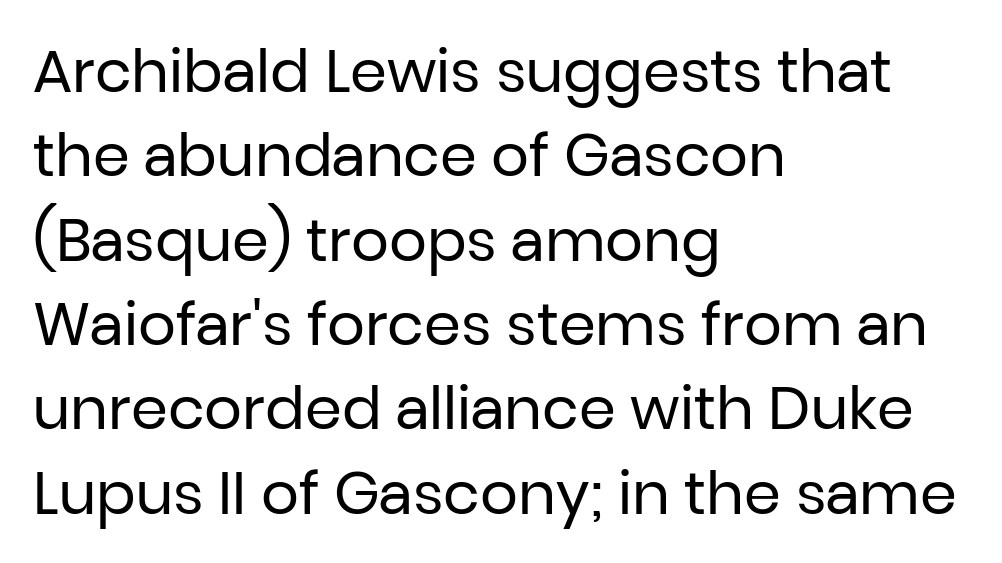
The image shows 59 px regular-weight sans-serif type, upright; set left-aligned, normal line spacing (1.43x), normal letter spacing, not underlined; low stroke contrast and a medium x-height.
